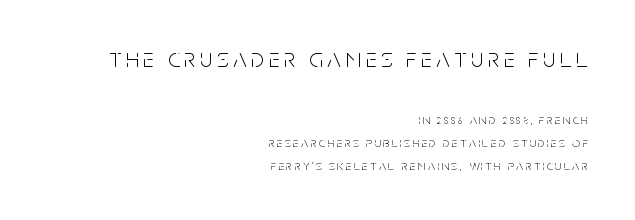
{"italic": "no", "bold": "no", "underline": "no", "align": "right", "line_spacing": "normal", "line_spacing_ratio": 1.64, "larger_block": "first", "size_ratio": 1.93, "glyph_px": 27}
